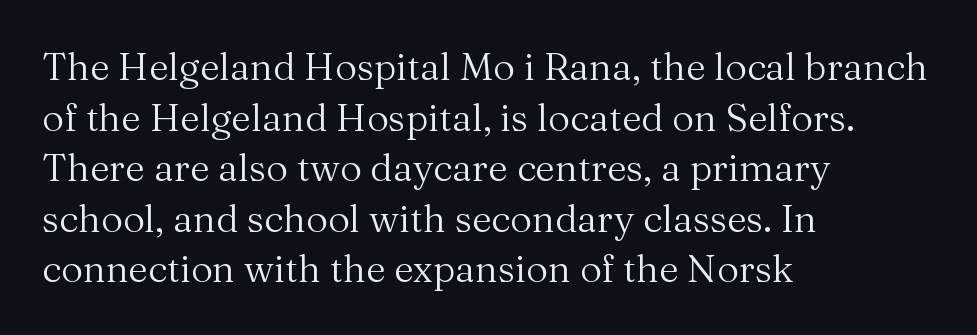
Q: Is the text bold? A: No.
Q: Is the text italic (slanted)? A: No, it is upright.
Q: Is the typeface a serif or a sans-serif typeface? A: Serif.
Q: Is the text underlined? A: No.
Q: How is the paragraph aligned? A: Left-aligned.
Q: Is the spacing between letters normal or unusually wide? A: Normal.
Q: Is the spacing between lines tight, normal or loose? A: Normal.
Q: Width (condensed, normal, or wide)? A: Normal.
Q: Stroke contrast? A: Medium.
Q: x-height? A: Medium.
Q: Monospaced? A: No.
